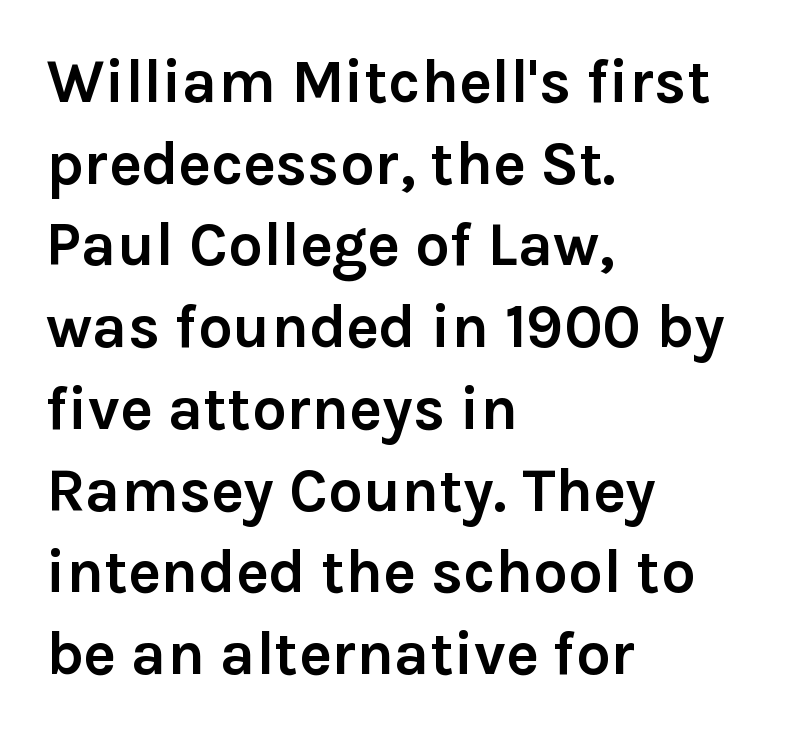
Nobody drew a line under any word here. The rag falls on the right side of this text block. Typographic density is high because the face is bold. Successive baselines arrive at the customary interval. Proportional: the letters do not fall into vertical columns.
